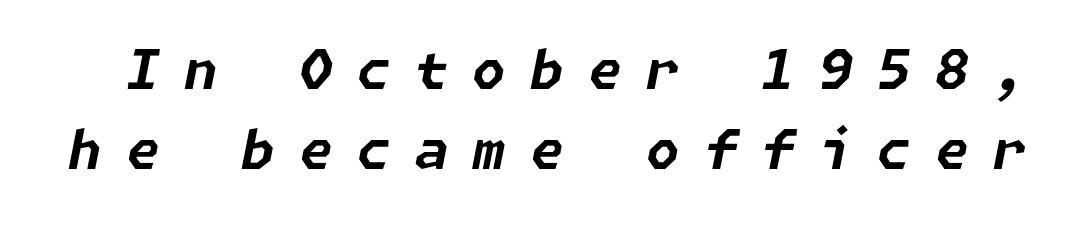
{"italic": "yes", "lean": "right", "slant_degrees": 11, "bold": "yes", "weight": "bold", "width": "normal", "stroke_contrast": "low", "x_height": "medium", "underline": "no", "line_spacing": "normal", "line_spacing_ratio": 1.48, "letter_spacing": "wide", "letter_spacing_em": 0.45, "glyph_px": 54}
